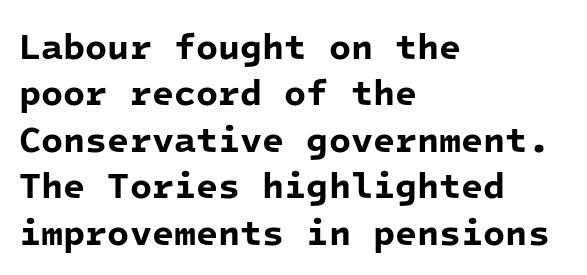
Caption: bold face, heavy strokes. Words float on clear page, feet unadorned. Tracking value appears to be zero — textbook default spacing. The rendering uses typewriter-style spacing with identical character cells. Serif or sans? Sans — the stroke terminals are bare. Is there much room between lines? A standard amount, neither cramped nor airy.
